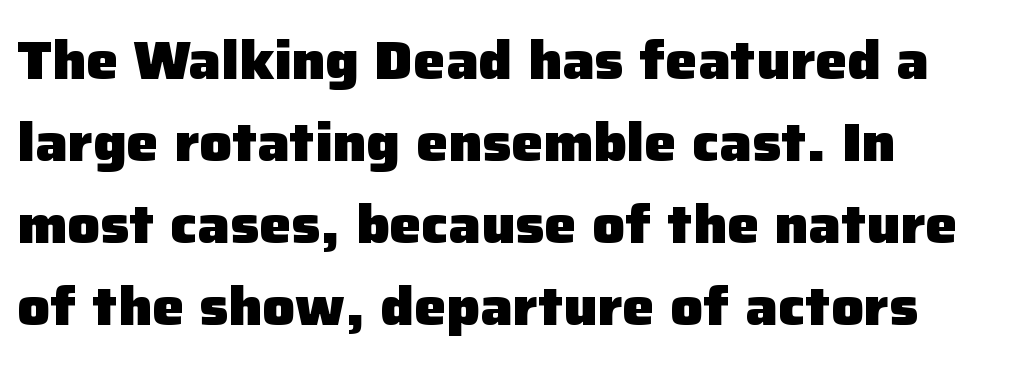
Q: Is the text bold? A: Yes.
Q: Is the text italic (slanted)? A: No, it is upright.
Q: Is the typeface a serif or a sans-serif typeface? A: Sans-serif.
Q: Is the text underlined? A: No.
Q: How is the paragraph aligned? A: Left-aligned.
Q: Is the spacing between letters normal or unusually wide? A: Normal.
Q: Is the spacing between lines tight, normal or loose? A: Normal.
Q: Width (condensed, normal, or wide)? A: Normal.
Q: Stroke contrast? A: Low.
Q: x-height? A: Medium.
Q: Monospaced? A: No.
